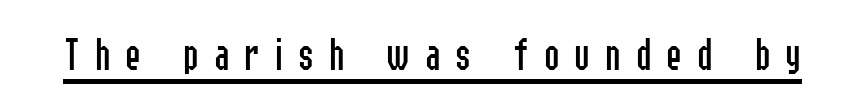
{"serif": "no", "italic": "no", "bold": "no", "weight": "regular", "width": "condensed", "stroke_contrast": "low", "x_height": "medium", "monospaced": "no", "underline": "yes", "letter_spacing": "wide", "letter_spacing_em": 0.32, "glyph_px": 47}
